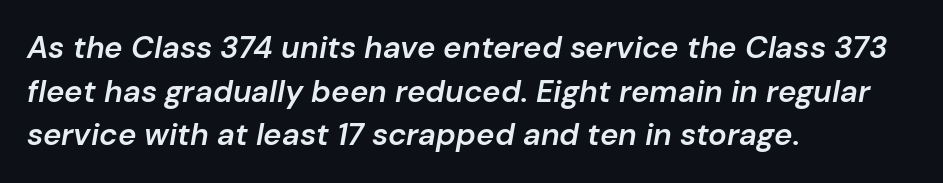
Evenly set lines give the paragraph a standard silhouette. Glance below the letters and you will spot only blank space. Observe the lean: these are italic letterforms. Stems and bowls a touch heavier than normal — semibold. The passage shown is typed in a proportional face where columns would drift. Caption: standard tracking, unaltered.
